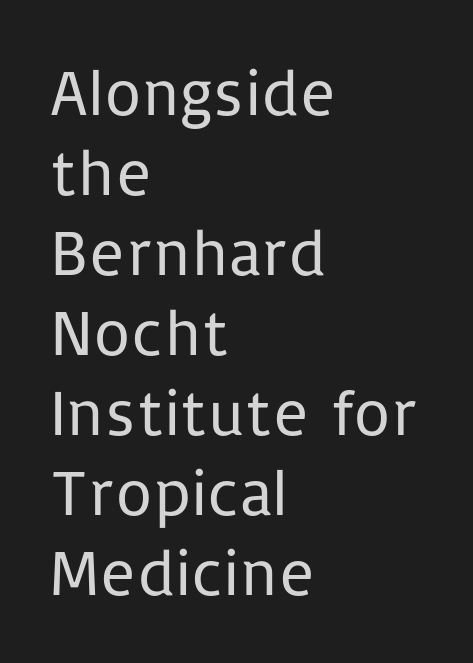
A typesetter would call this proportional, since set widths differ per character. Heaviness? Minimal to ordinary, like unemphasized prose. Characters remain perfectly vertical along every line. This sample uses plain, unmodified letter spacing. The space directly below the letters is spotless. Note: no serifs on the glyphs.
